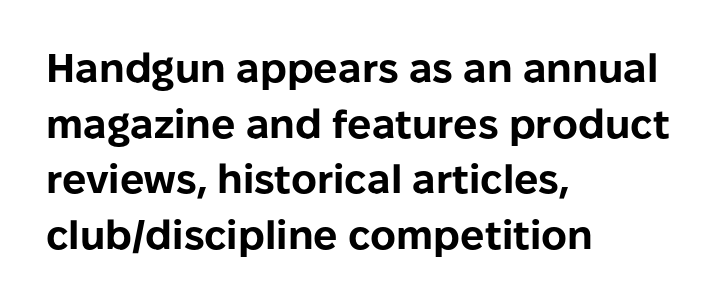
{"serif": "no", "italic": "no", "bold": "yes", "weight": "bold", "width": "normal", "stroke_contrast": "low", "x_height": "medium", "monospaced": "no", "underline": "no", "align": "left", "line_spacing": "normal", "line_spacing_ratio": 1.39, "letter_spacing": "normal", "letter_spacing_em": 0.0, "glyph_px": 40}
